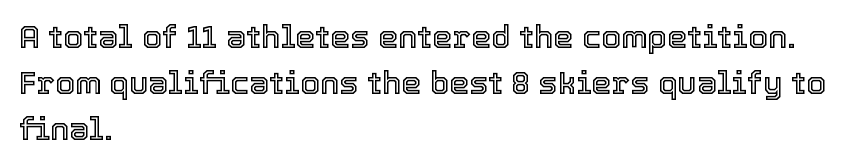
The image shows 32 px text type, upright; set left-aligned, normal line spacing (1.44x), normal letter spacing, not underlined; a medium x-height.
